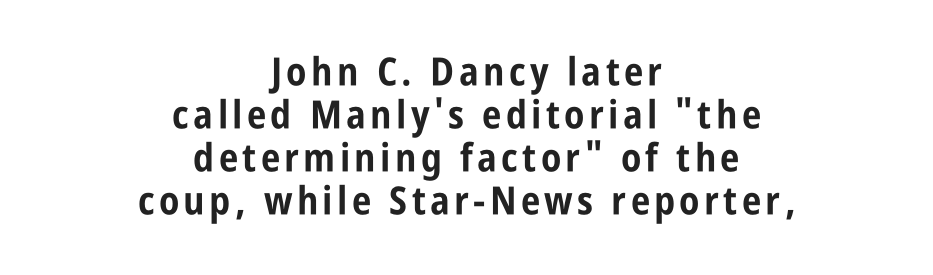
Q: Is the text bold? A: Yes.
Q: Is the text italic (slanted)? A: No, it is upright.
Q: Is the typeface a serif or a sans-serif typeface? A: Sans-serif.
Q: Is the text underlined? A: No.
Q: How is the paragraph aligned? A: Centered.
Q: Is the spacing between lines tight, normal or loose? A: Tight.
Q: Width (condensed, normal, or wide)? A: Condensed.
Q: Stroke contrast? A: Low.
Q: x-height? A: Large.
Q: Monospaced? A: No.
